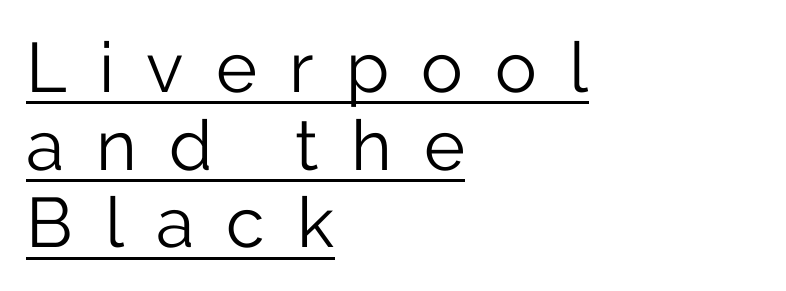
Every word sits above its own underline. A typesetter would mark this as roman, not italic. Students, note that the glyphs here are deliberately spaced far apart. The designer dialed line spacing down below the default.
